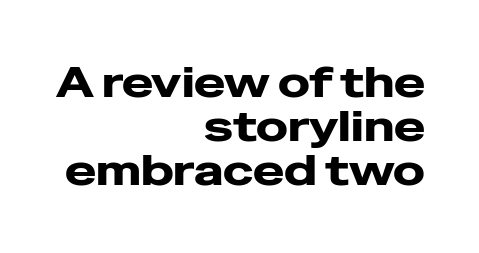
{"serif": "no", "italic": "no", "width": "wide", "stroke_contrast": "low", "x_height": "medium", "monospaced": "no", "underline": "no", "align": "right", "line_spacing": "tight", "line_spacing_ratio": 1.05, "letter_spacing": "normal", "letter_spacing_em": 0.0, "glyph_px": 42}
